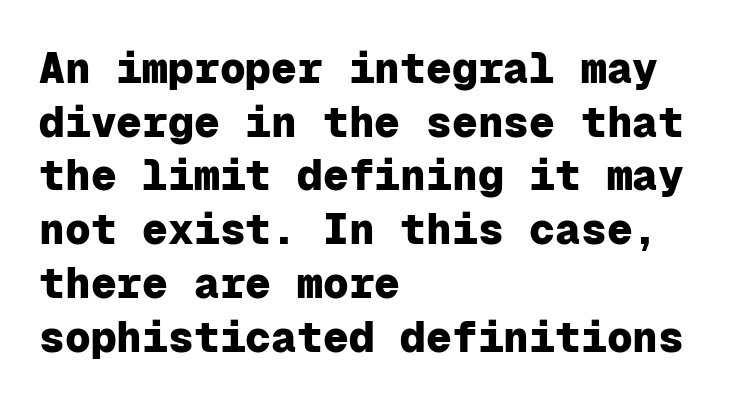
The image shows 43 px heavy sans-serif type, upright, monospaced; set left-aligned, normal line spacing (1.25x), normal letter spacing, not underlined; low stroke contrast and a medium x-height.
